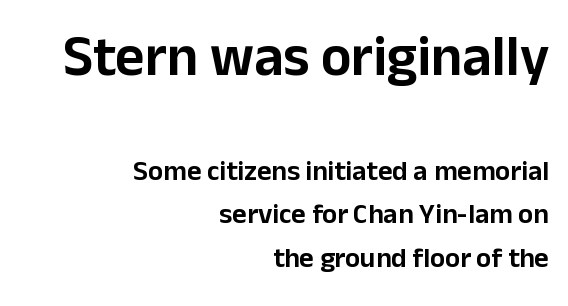
Note the varied advance widths — an 'i' is clearly narrower than an 'm'. Nobody drew a line under any word here. Font category for this specimen: sans-serif. The initial chunk of copy outweighs the following chunk in type size. These lines stack with their right ends in a neat column. Normally led — the rows are evenly, conventionally spaced.
